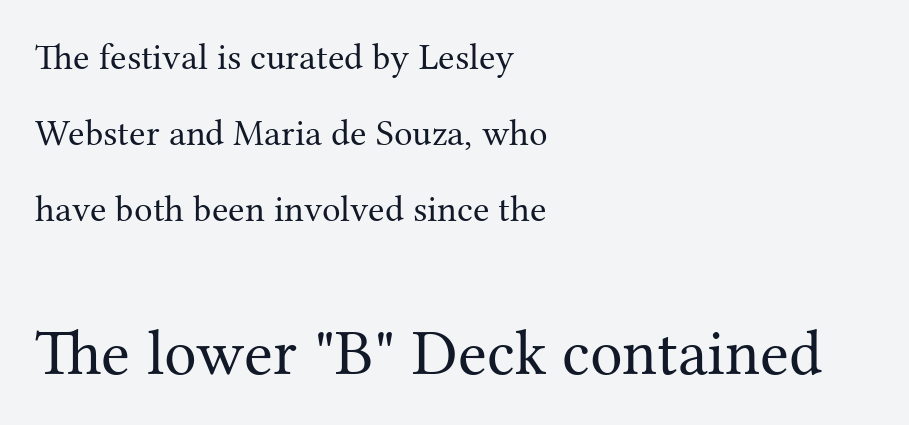
The image shows 65 px regular-weight serif type, upright; set left-aligned, loose line spacing (2.05x), normal letter spacing, not underlined; the second (bottom) block is 1.76x larger; medium stroke contrast and a medium x-height.
